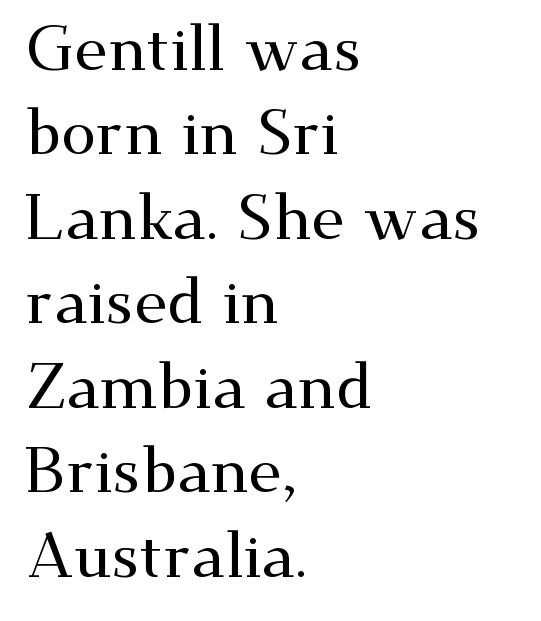
Q: Is the text italic (slanted)? A: No, it is upright.
Q: Is the typeface a serif or a sans-serif typeface? A: Serif.
Q: Is the text underlined? A: No.
Q: How is the paragraph aligned? A: Left-aligned.
Q: Is the spacing between letters normal or unusually wide? A: Normal.
Q: Is the spacing between lines tight, normal or loose? A: Normal.
Q: Width (condensed, normal, or wide)? A: Wide.
Q: Stroke contrast? A: Medium.
Q: x-height? A: Small.
Q: Monospaced? A: No.
